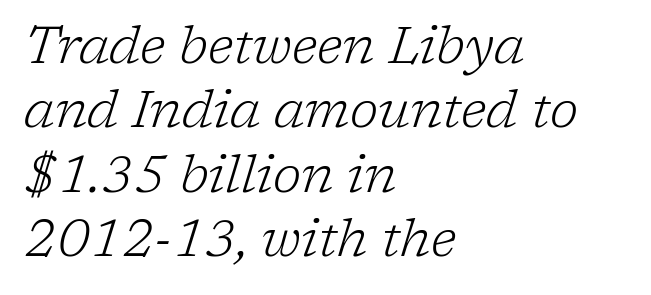
Lines of text with bare space underneath. The letters sit at their default tracking, neither squeezed nor spread. Does the type have serifs? Yes, each stem ends in a small foot. The paragraph shown leans on its left margin. Think of a printed novel: that variable character pitch is what you see here. Compared with ordinary roman type, these characters are visibly tilted.
